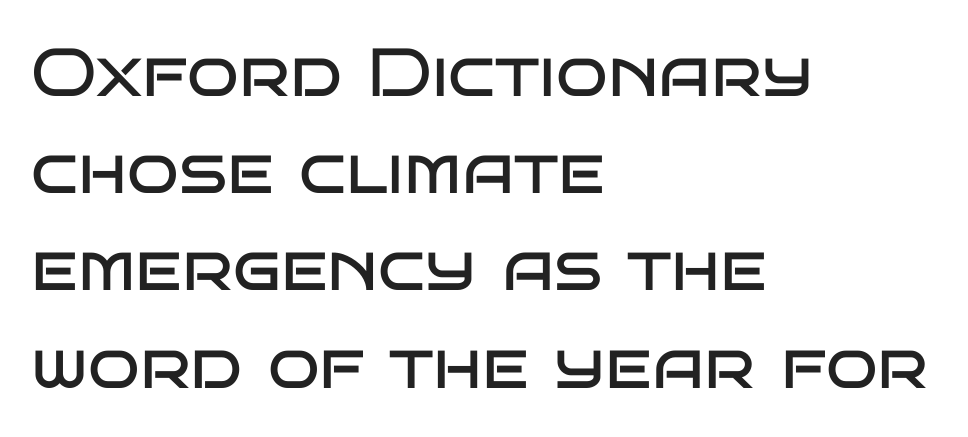
The image shows 68 px regular-weight, wide sans-serif type, upright; set left-aligned, normal line spacing (1.43x), normal letter spacing, not underlined; low stroke contrast and a large x-height.
